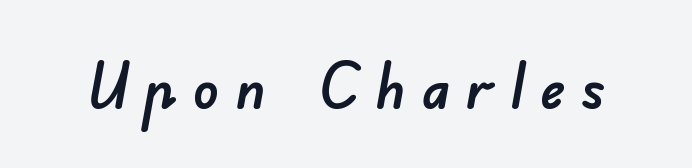
{"serif": "no", "width": "normal", "stroke_contrast": "low", "x_height": "small", "monospaced": "no", "underline": "no", "letter_spacing": "wide", "letter_spacing_em": 0.24, "glyph_px": 64}
